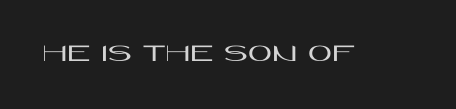
Is there any slant? The stems are plumb. Descenders are the only things crossing below the line. The line texture is even and compact thanks to regular tracking.
